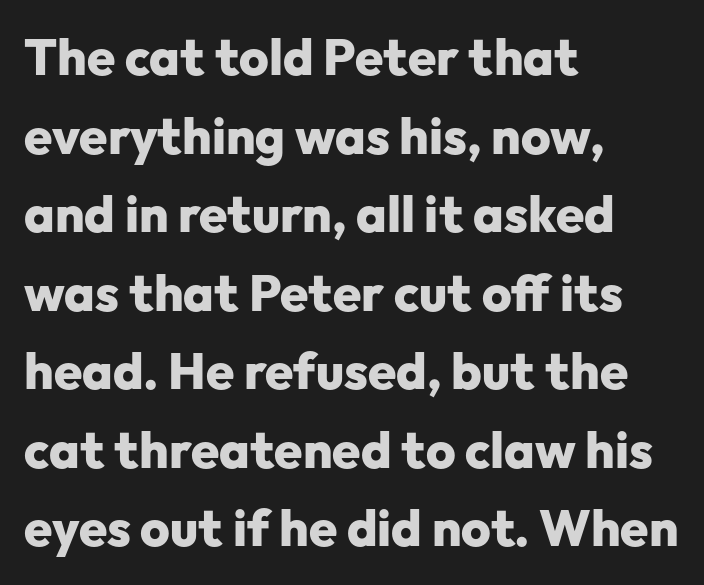
The image shows 51 px heavy sans-serif type, upright; set left-aligned, normal line spacing (1.54x), normal letter spacing, not underlined; low stroke contrast and a medium x-height.
